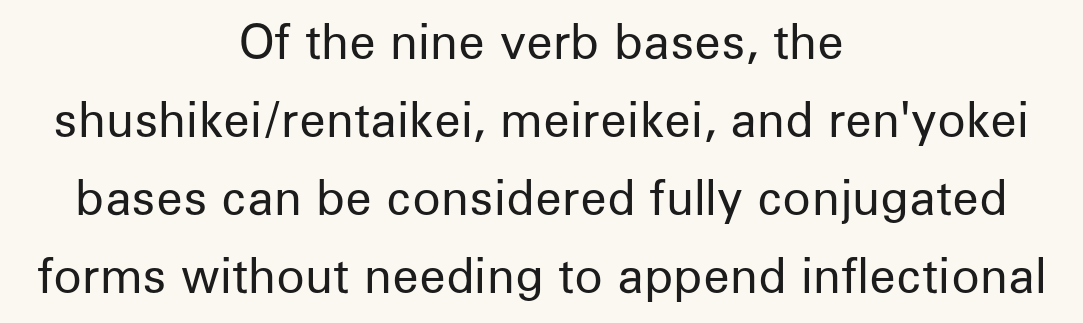
The image shows 47 px regular-weight sans-serif type, upright; set centered, normal line spacing (1.66x), normal letter spacing, not underlined; low stroke contrast and a medium x-height.
